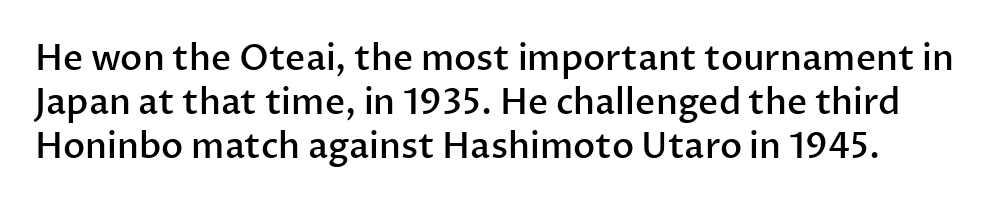
This is moderately heavy type, rendered in semibold. The strip under each line holds only bare page. Are there feet on the stems? There aren't — it's a sans. The rendering uses a moderate line-height, typical for paragraphs. The lettering holds an erect, upright posture throughout.
